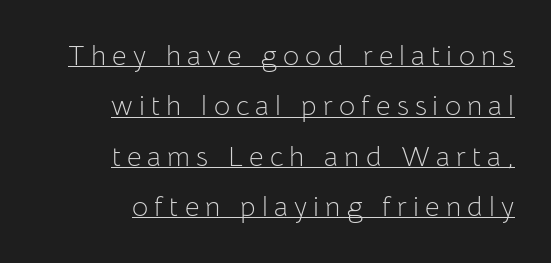
A typesetter would call this proportional, since set widths differ per character. Stem width sits at or under what a default text font uses. Every character sits straight up, as roman type does. The passage is arranged like a letterhead date or caption credit — flush right. The letterforms stand isolated, each surrounded by extra space.
